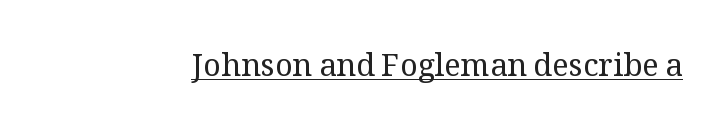
{"serif": "yes", "italic": "no", "bold": "no", "weight": "regular", "width": "normal", "stroke_contrast": "medium", "x_height": "medium", "monospaced": "no", "underline": "yes", "letter_spacing": "normal", "letter_spacing_em": 0.0, "glyph_px": 31}
